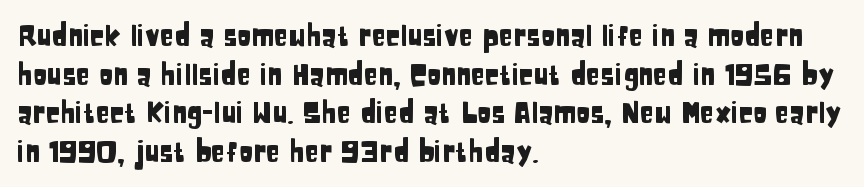
The image shows 29 px condensed sans-serif type, upright; set left-aligned, normal line spacing (1.33x), normal letter spacing, not underlined; low stroke contrast and a large x-height.
